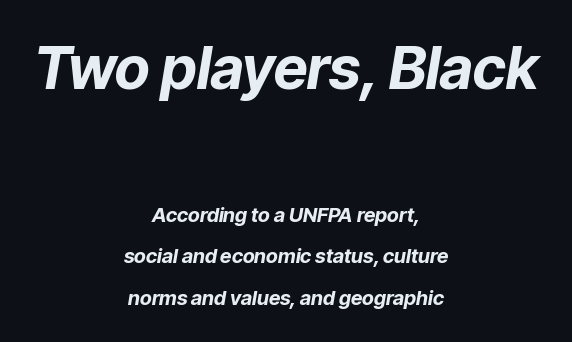
Q: Is the text bold? A: Yes.
Q: Is the text italic (slanted)? A: Yes, it leans right by about 9 degrees.
Q: Is the text underlined? A: No.
Q: How is the paragraph aligned? A: Centered.
Q: Is the spacing between letters normal or unusually wide? A: Normal.
Q: Is the spacing between lines tight, normal or loose? A: Loose.
Q: Which block of text is set in a larger size, the first (top) or the second (bottom)? A: The first (top) one.
Q: Width (condensed, normal, or wide)? A: Normal.
Q: Stroke contrast? A: Low.
Q: x-height? A: Medium.
Q: Monospaced? A: No.
